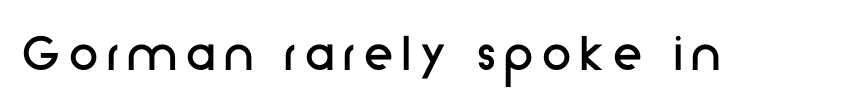
Q: Is the text bold? A: No.
Q: Is the text italic (slanted)? A: No, it is upright.
Q: Is the typeface a serif or a sans-serif typeface? A: Sans-serif.
Q: Is the text underlined? A: No.
Q: Width (condensed, normal, or wide)? A: Normal.
Q: Stroke contrast? A: Low.
Q: x-height? A: Medium.
Q: Monospaced? A: No.
